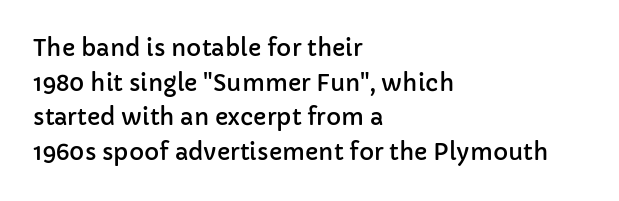
Students, observe: this is what conventionally led text looks like. Has an underline been added? It has not. Words appear dense and cohesive because spacing is normal. If you drew a ruler down the left edge, every line would touch it.
